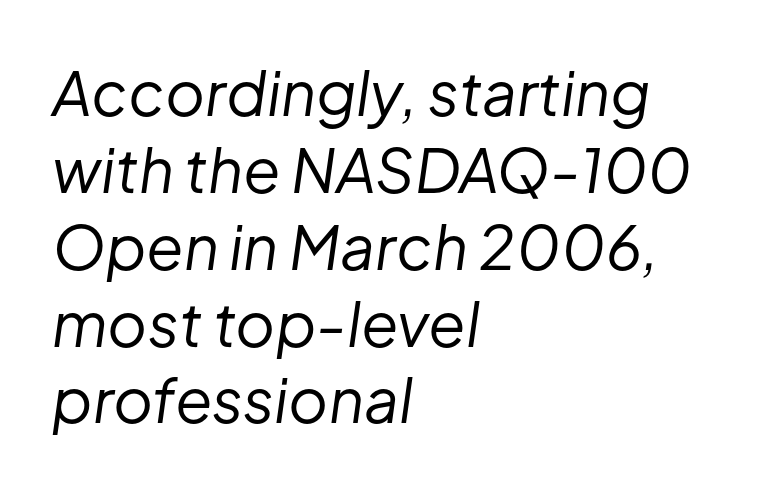
The image shows 61 px regular-weight type, italic (leaning right); set left-aligned, normal line spacing (1.26x), normal letter spacing, not underlined; low stroke contrast and a medium x-height.
